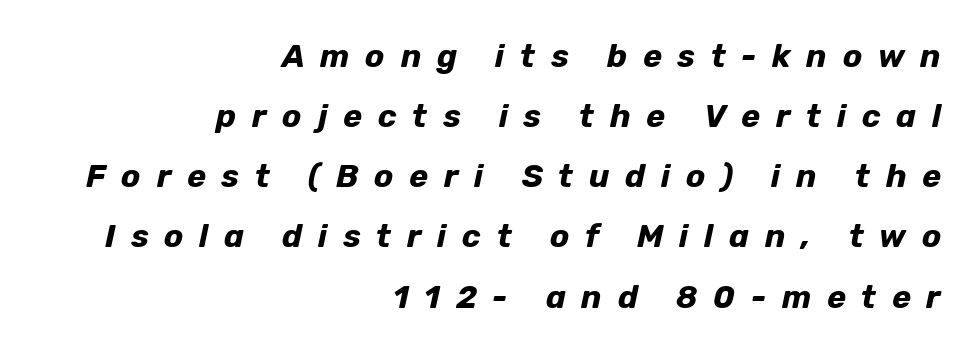
Q: Is the text bold? A: Yes.
Q: Is the text italic (slanted)? A: Yes, it leans right by about 12 degrees.
Q: Is the text underlined? A: No.
Q: How is the paragraph aligned? A: Right-aligned.
Q: Is the spacing between letters normal or unusually wide? A: Unusually wide.
Q: Width (condensed, normal, or wide)? A: Normal.
Q: Stroke contrast? A: Low.
Q: x-height? A: Medium.
Q: Monospaced? A: No.
